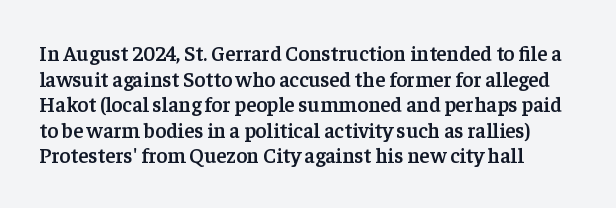
The image shows 21 px text type, upright; set left-aligned, line spacing 1.22x, normal letter spacing, not underlined.
